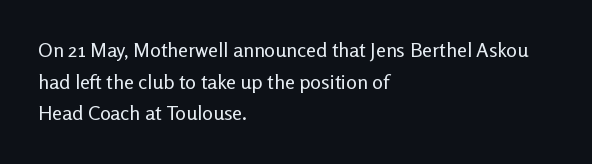
Teacher's note: observe the even left margin — that is flush-left alignment. The passage shown is not underscored anywhere. The rendering uses a moderate line-height, typical for paragraphs. Ascenders rise straight up at ninety degrees. Nobody touched the tracking dial on this one.
